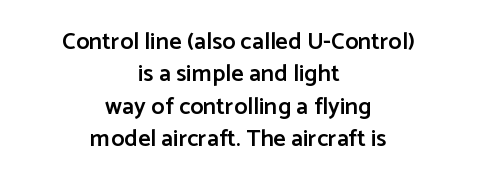
The image shows 24 px text type, upright; set centered, normal line spacing (1.35x), normal letter spacing, not underlined.
